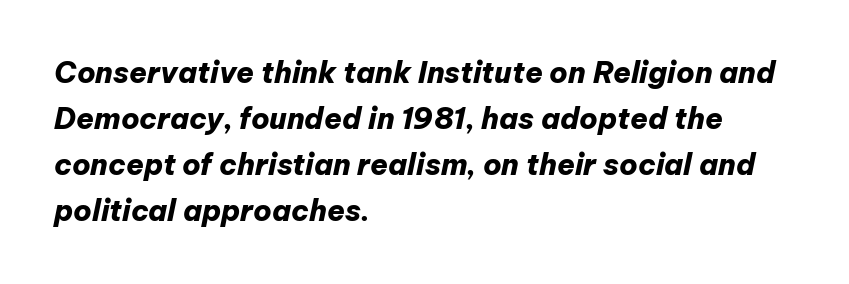
Line beginnings align vertically; line endings do not. A typesetter would call this proportional, since set widths differ per character. Observe the ordinary spacing: letters are neighbours, not strangers. Each glyph is drawn with heavy, bold strokes.
